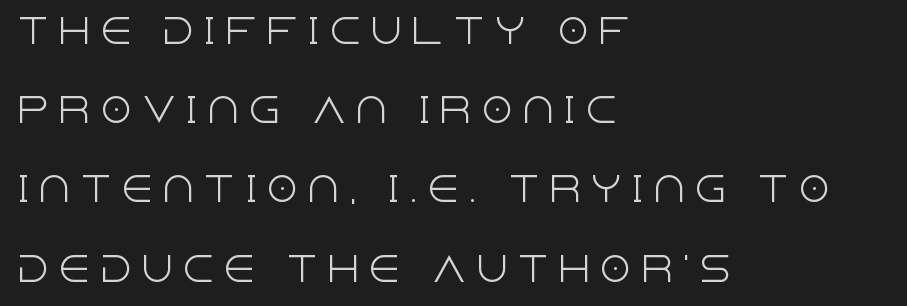
The image shows 33 px light sans-serif type, upright; set left-aligned, loose line spacing (2.4x), unusually wide letter spacing (+0.25 em), not underlined; a large x-height.
